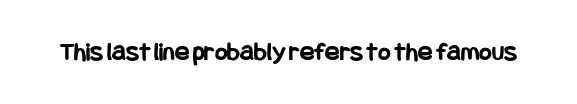
{"italic": "no", "bold": "yes", "underline": "no", "letter_spacing": "normal", "letter_spacing_em": 0.0, "glyph_px": 27}
